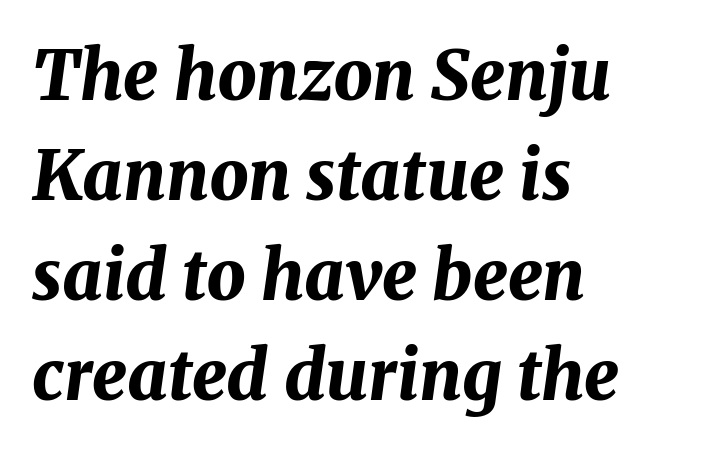
Plain, unruled lines of type. The glyphs look as if they've been sheared to an angle. Each line starts at the same left margin while the right side varies. Chunky letters — that's bold for sure. Here the glyphs are tracked normally, forming tight word shapes.
